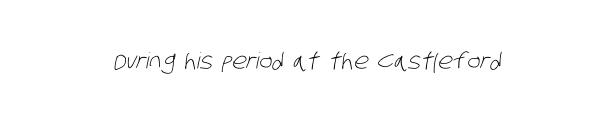
Students, note that the glyphs here touch the page at normal intervals. Any mark beneath the type? The region is blank. Is this a heavy cut? Hardly; it is regular or lighter.
